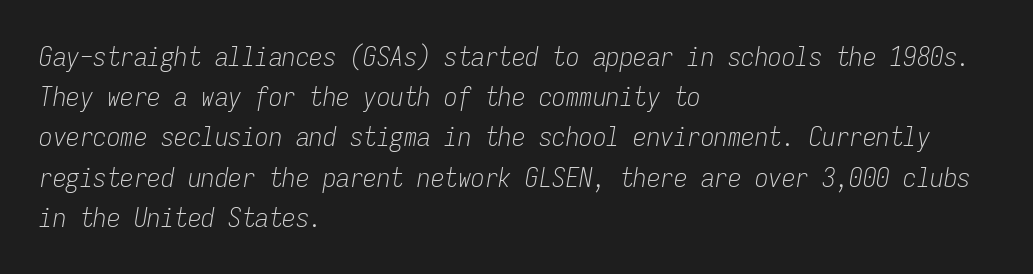
{"italic": "yes", "lean": "right", "slant_degrees": 9, "bold": "no", "underline": "no", "align": "left", "line_spacing": "normal", "line_spacing_ratio": 1.49, "letter_spacing": "normal", "letter_spacing_em": 0.0, "glyph_px": 27}
